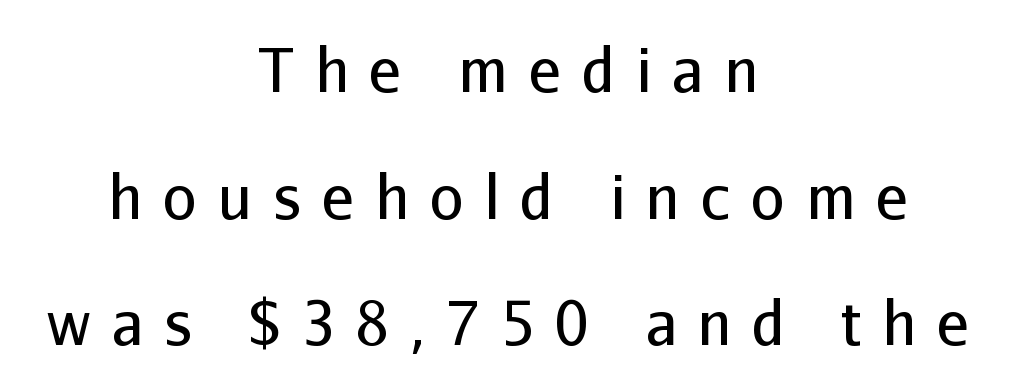
{"serif": "no", "italic": "no", "bold": "no", "weight": "regular", "width": "normal", "stroke_contrast": "low", "x_height": "medium", "monospaced": "no", "underline": "no", "align": "center", "line_spacing": "loose", "line_spacing_ratio": 2.11, "letter_spacing": "wide", "letter_spacing_em": 0.35, "glyph_px": 60}
